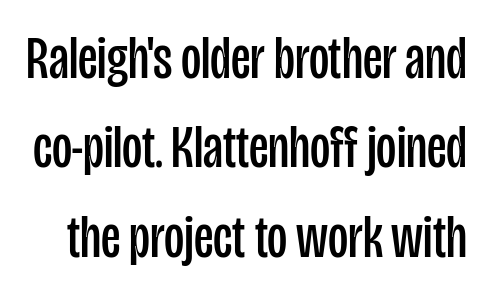
{"serif": "no", "italic": "no", "bold": "no", "weight": "regular", "width": "condensed", "stroke_contrast": "low", "x_height": "large", "monospaced": "no", "underline": "no", "line_spacing": "normal", "line_spacing_ratio": 1.44, "letter_spacing": "normal", "letter_spacing_em": 0.0, "glyph_px": 62}
